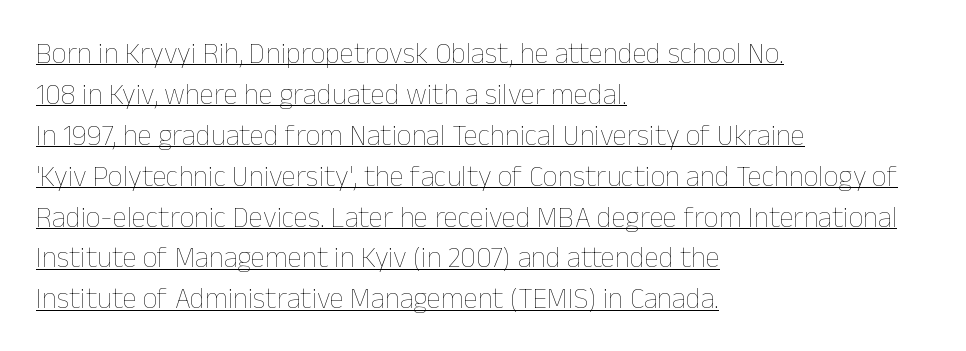
The image shows 29 px thin type, upright; set left-aligned, normal line spacing (1.41x), normal letter spacing, underlined; low stroke contrast and a medium x-height.
